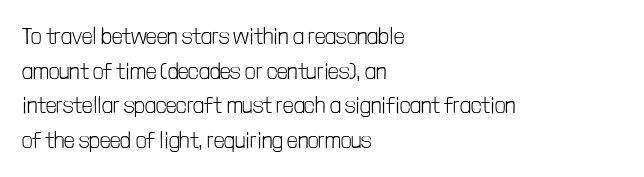
{"italic": "no", "bold": "no", "underline": "no", "align": "left", "line_spacing": "normal", "line_spacing_ratio": 1.51, "letter_spacing": "normal", "letter_spacing_em": 0.0, "glyph_px": 23}
